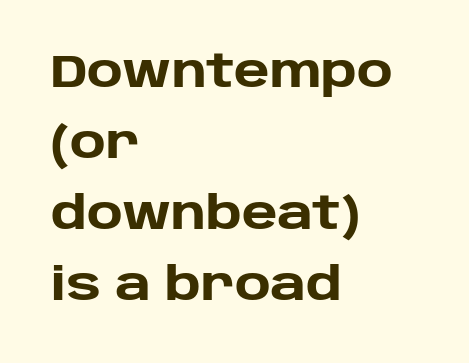
Q: Is the text bold? A: Yes.
Q: Is the text italic (slanted)? A: No, it is upright.
Q: Is the typeface a serif or a sans-serif typeface? A: Sans-serif.
Q: Is the text underlined? A: No.
Q: How is the paragraph aligned? A: Left-aligned.
Q: Is the spacing between letters normal or unusually wide? A: Normal.
Q: Is the spacing between lines tight, normal or loose? A: Normal.
Q: Width (condensed, normal, or wide)? A: Normal.
Q: Stroke contrast? A: Low.
Q: x-height? A: Large.
Q: Monospaced? A: No.
